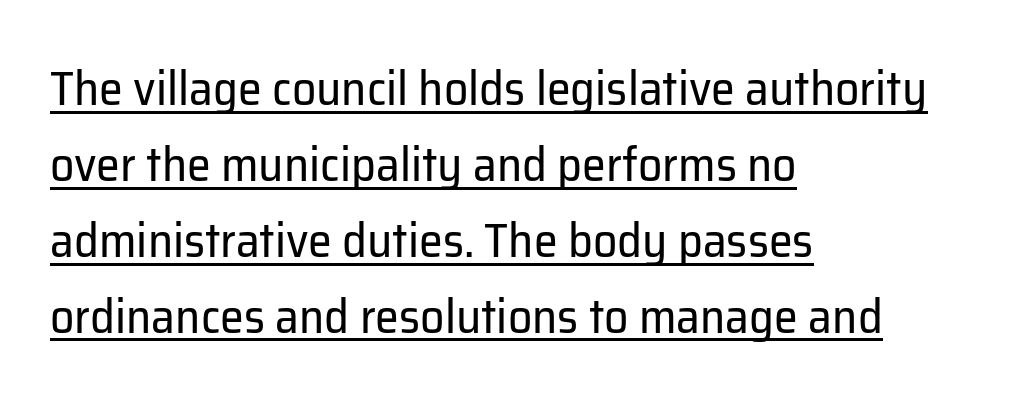
Q: Is the text bold? A: No.
Q: Is the text italic (slanted)? A: No, it is upright.
Q: Is the typeface a serif or a sans-serif typeface? A: Sans-serif.
Q: Is the text underlined? A: Yes.
Q: How is the paragraph aligned? A: Left-aligned.
Q: Is the spacing between letters normal or unusually wide? A: Normal.
Q: Is the spacing between lines tight, normal or loose? A: Normal.
Q: Width (condensed, normal, or wide)? A: Normal.
Q: Stroke contrast? A: Low.
Q: x-height? A: Medium.
Q: Monospaced? A: No.
